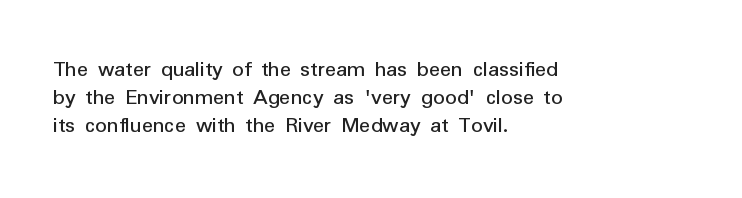
Look at the tracking — it's just the regular setting, nothing added. Caption: multi-line text, flush left, ragged right. Notice how the stems are strictly vertical — no italics here. A clean baseline with only descenders dipping below it.
